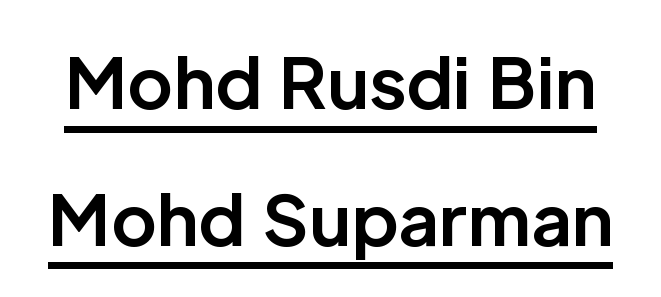
Nothing sits at the stroke ends, so this counts as sans-serif. How are the letters spaced? Ordinarily, with no added tracking. In terms of weight, the rendering is a true, heavy bold. Characters remain perfectly vertical along every line. The sample's only ornament is a line tracing under the words. Whoever set this chose breathing room over compactness in the vertical rhythm.
